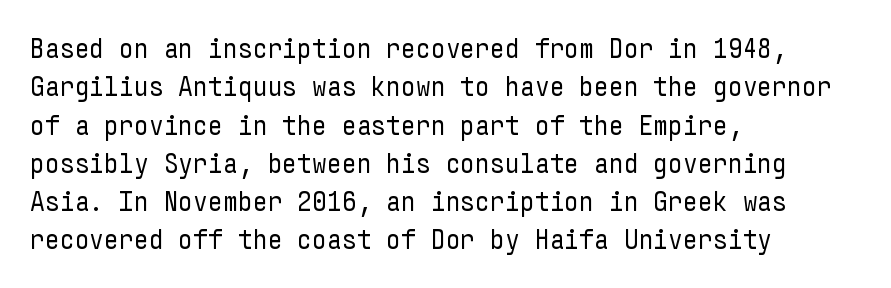
Q: Is the text bold? A: No.
Q: Is the text italic (slanted)? A: No, it is upright.
Q: Is the typeface a serif or a sans-serif typeface? A: Sans-serif.
Q: Is the text underlined? A: No.
Q: How is the paragraph aligned? A: Left-aligned.
Q: Is the spacing between letters normal or unusually wide? A: Normal.
Q: Is the spacing between lines tight, normal or loose? A: Normal.
Q: Width (condensed, normal, or wide)? A: Condensed.
Q: Stroke contrast? A: Low.
Q: x-height? A: Medium.
